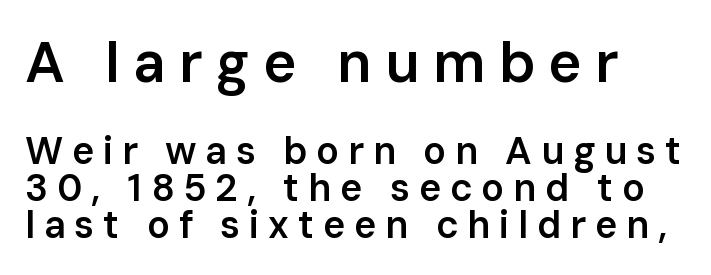
The image shows 57 px semibold sans-serif type, upright; set left-aligned, tight line spacing (0.97x), unusually wide letter spacing (+0.23 em), not underlined; the first (top) block is 1.5x larger; low stroke contrast and a medium x-height.
